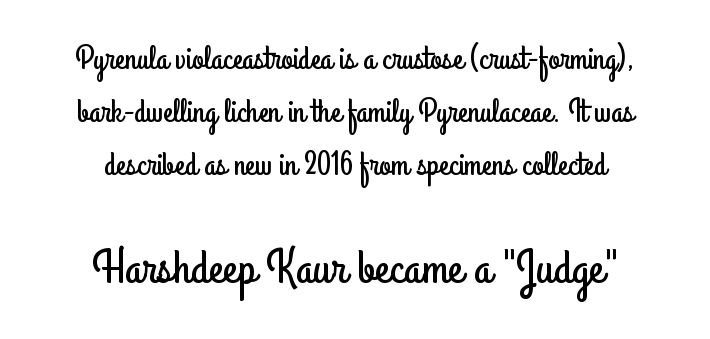
Q: Is the typeface a serif or a sans-serif typeface? A: Sans-serif.
Q: Is the text underlined? A: No.
Q: How is the paragraph aligned? A: Centered.
Q: Is the spacing between letters normal or unusually wide? A: Normal.
Q: Is the spacing between lines tight, normal or loose? A: Normal.
Q: Which block of text is set in a larger size, the first (top) or the second (bottom)? A: The second (bottom) one.
Q: Width (condensed, normal, or wide)? A: Condensed.
Q: Stroke contrast? A: Low.
Q: x-height? A: Small.
Q: Monospaced? A: No.
